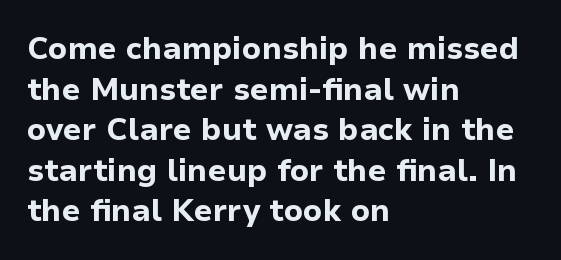
{"serif": "no", "italic": "no", "bold": "yes", "weight": "bold", "width": "normal", "stroke_contrast": "low", "x_height": "medium", "monospaced": "no", "underline": "no", "align": "left", "line_spacing": "normal", "line_spacing_ratio": 1.31, "letter_spacing": "normal", "letter_spacing_em": 0.0, "glyph_px": 31}
